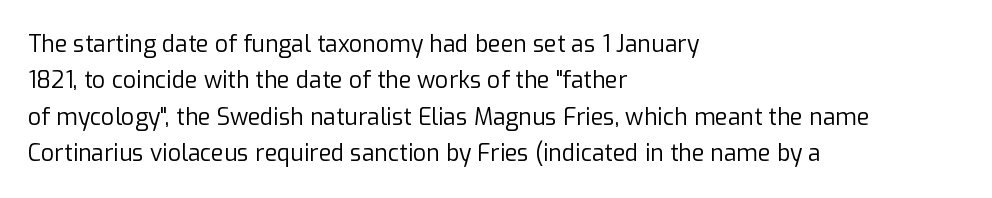
{"italic": "no", "bold": "no", "underline": "no", "align": "left", "line_spacing": "normal", "line_spacing_ratio": 1.58, "letter_spacing": "normal", "letter_spacing_em": 0.0, "glyph_px": 23}
